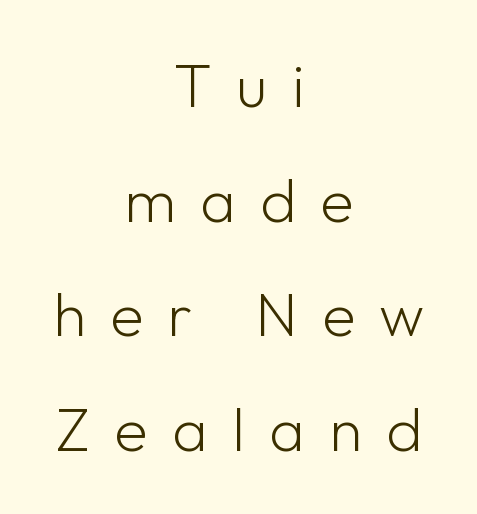
Characters remain perfectly vertical along every line. No feet cap the strokes, marking this as sans-serif type. Only glyphs here, with clear space below each row. Proportional: the letters do not fall into vertical columns. The weight would be labelled regular, book, light, or lighter still. The type is letterspaced generously, with wide tracking.
